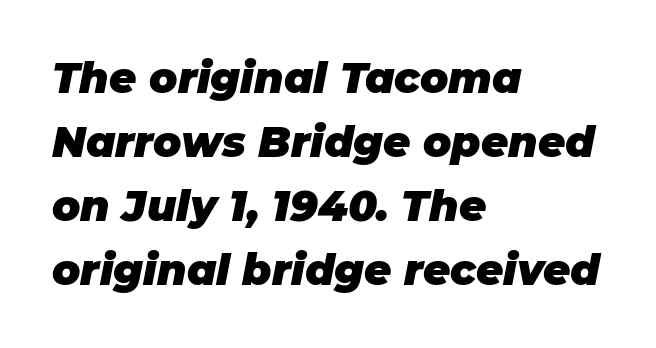
What stands out about the letter spacing? Nothing — it is the standard amount. Set as a true bold cut, around the 700 mark. The lines in this sample share a left origin and differ only in where they stop. This sample uses an oblique cut, with every glyph tilted off the vertical.
